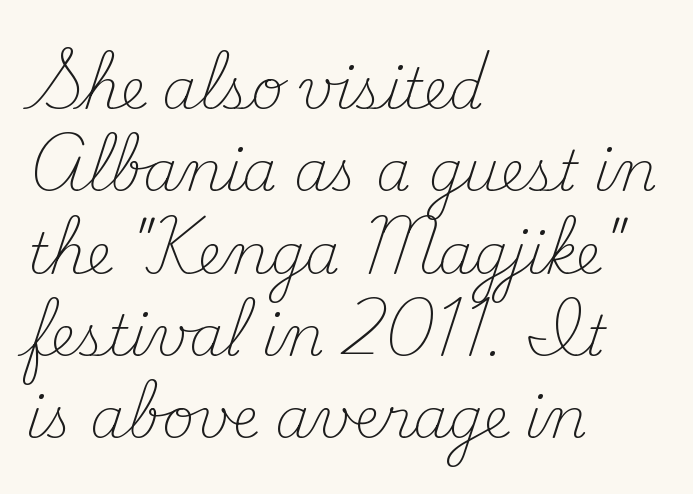
Just letters on the line, the space beneath them empty. You could not count columns in this text — the font is proportionally spaced. Rows of type keep a routine distance in the vertical direction. You could call the tracking neutral — neither tight nor loose.
